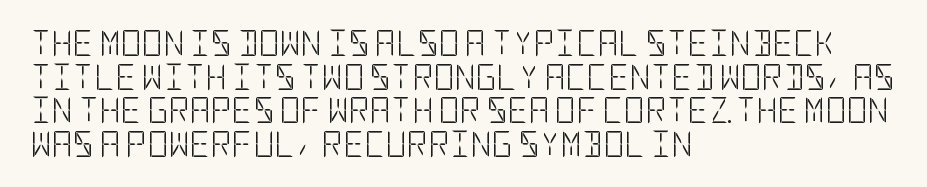
Q: Is the text bold? A: No.
Q: Is the text italic (slanted)? A: No, it is upright.
Q: Is the text underlined? A: No.
Q: How is the paragraph aligned? A: Left-aligned.
Q: Is the spacing between letters normal or unusually wide? A: Normal.
Q: Is the spacing between lines tight, normal or loose? A: Normal.
